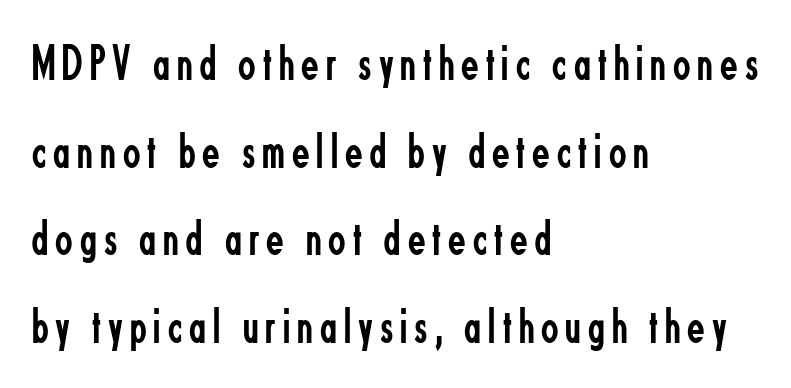
The image shows 51 px regular-weight, condensed sans-serif type, upright; set left-aligned, line spacing 1.72x, not underlined; low stroke contrast and a small x-height.
